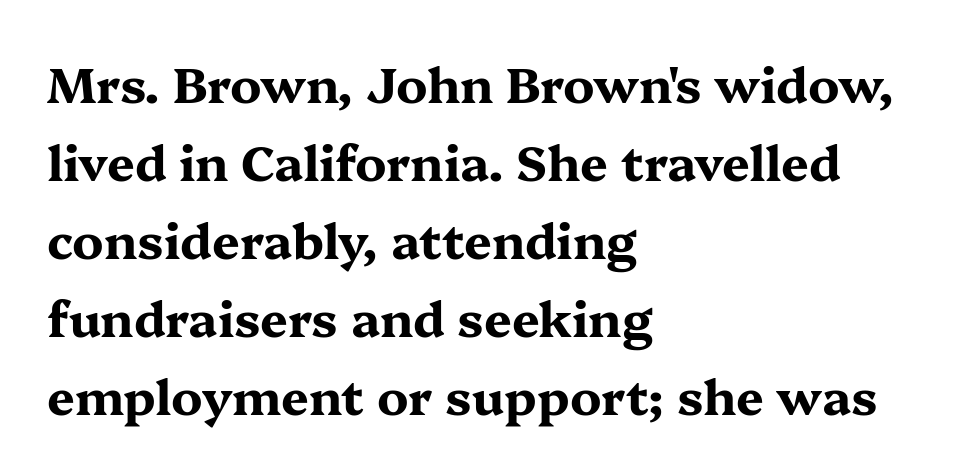
The rendering uses natural spacing where letterforms have individual widths. Yep, those are serifs on the letters. Left-aligned paragraph, ragged on the right. Check under the words: just untouched page.
